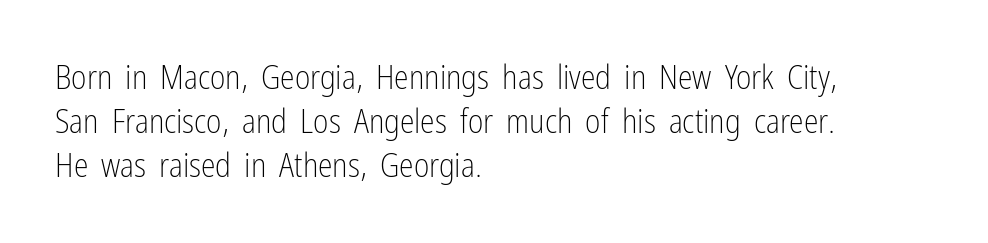
{"serif": "no", "italic": "no", "bold": "no", "weight": "light", "width": "condensed", "stroke_contrast": "low", "x_height": "medium", "monospaced": "no", "underline": "no", "align": "left", "line_spacing": "normal", "line_spacing_ratio": 1.34, "letter_spacing": "normal", "letter_spacing_em": 0.0, "glyph_px": 33}
